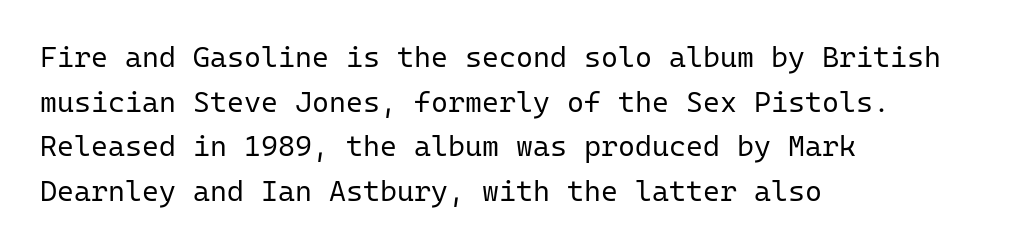
{"serif": "no", "italic": "no", "bold": "no", "weight": "regular", "width": "normal", "stroke_contrast": "low", "x_height": "medium", "monospaced": "yes", "underline": "no", "align": "left", "line_spacing": "normal", "line_spacing_ratio": 1.54, "letter_spacing": "normal", "letter_spacing_em": 0.0, "glyph_px": 29}
